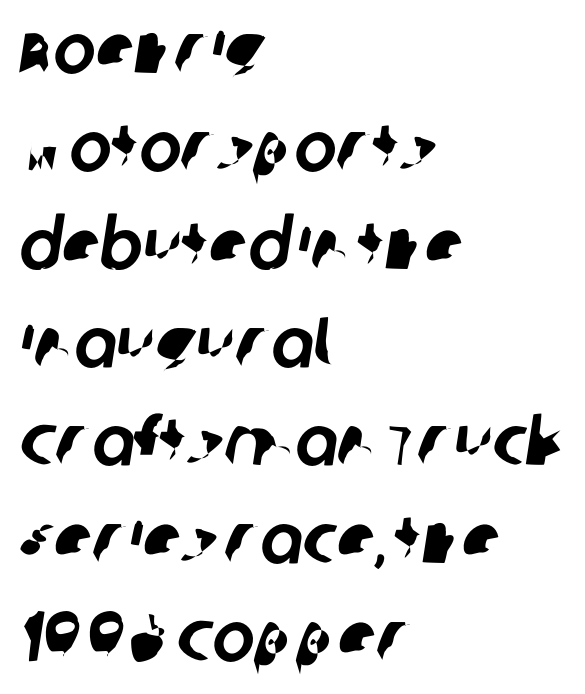
Nobody touched the tracking dial on this one. The rendering uses natural spacing where letterforms have individual widths. Typographically, this falls in the sans-serif category. This rendering features lettering with no underline. Vertically, the passage feels balanced, rows spaced as you'd expect.
